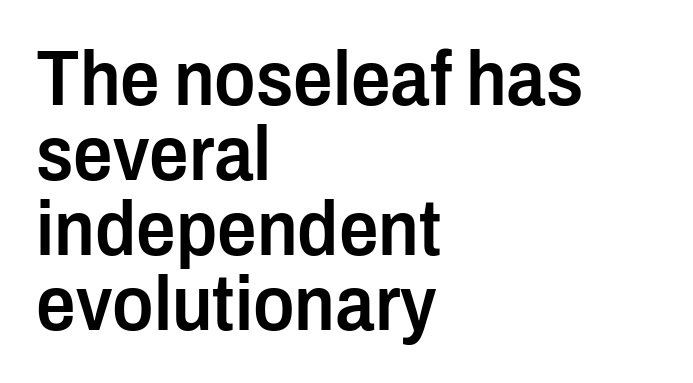
Q: Is the text bold? A: Semi-bold.
Q: Is the text italic (slanted)? A: No, it is upright.
Q: Is the typeface a serif or a sans-serif typeface? A: Sans-serif.
Q: Is the text underlined? A: No.
Q: How is the paragraph aligned? A: Left-aligned.
Q: Is the spacing between letters normal or unusually wide? A: Normal.
Q: Is the spacing between lines tight, normal or loose? A: Tight.
Q: Width (condensed, normal, or wide)? A: Condensed.
Q: Stroke contrast? A: Low.
Q: x-height? A: Medium.
Q: Monospaced? A: No.
